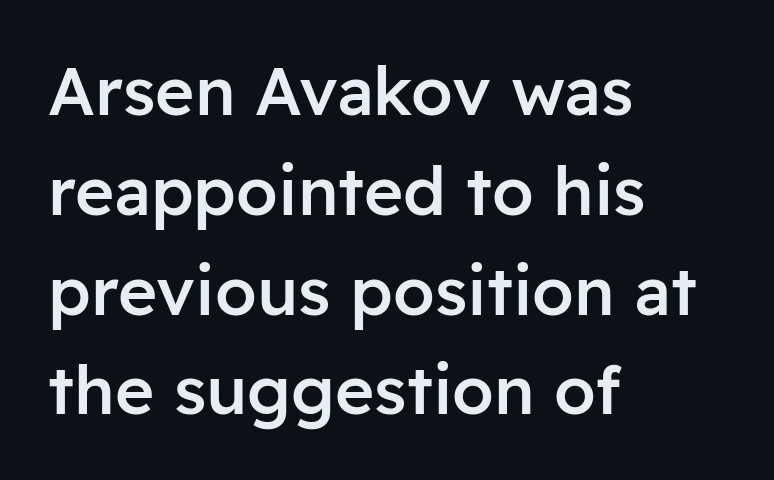
The image shows 67 px semibold sans-serif type, upright; set left-aligned, normal line spacing (1.49x), normal letter spacing, not underlined; low stroke contrast and a medium x-height.
